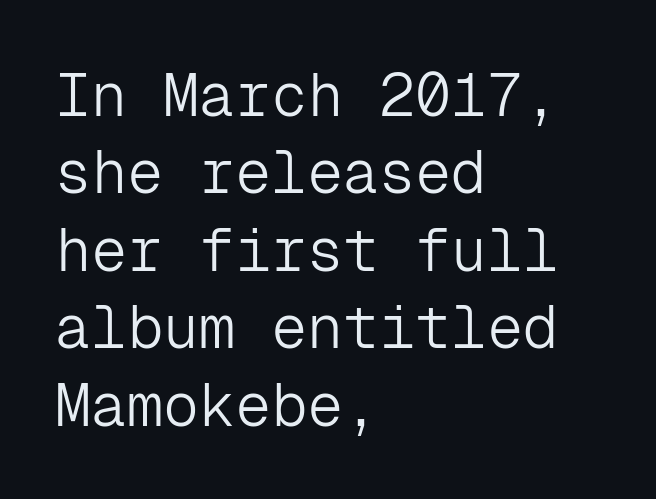
{"serif": "no", "italic": "no", "bold": "no", "weight": "light", "width": "normal", "stroke_contrast": "low", "x_height": "medium", "monospaced": "yes", "underline": "no", "align": "left", "line_spacing": "normal", "line_spacing_ratio": 1.29, "letter_spacing": "normal", "letter_spacing_em": 0.0, "glyph_px": 60}
